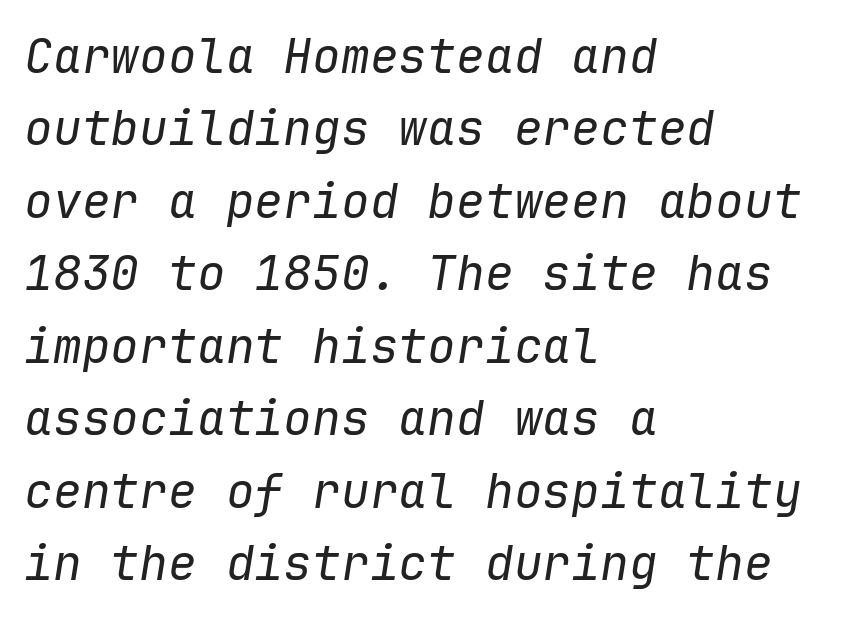
{"italic": "yes", "lean": "right", "slant_degrees": 9, "bold": "no", "weight": "regular", "width": "normal", "stroke_contrast": "low", "x_height": "medium", "monospaced": "yes", "underline": "no", "align": "left", "line_spacing": "normal", "line_spacing_ratio": 1.51, "letter_spacing": "normal", "letter_spacing_em": 0.0, "glyph_px": 48}
